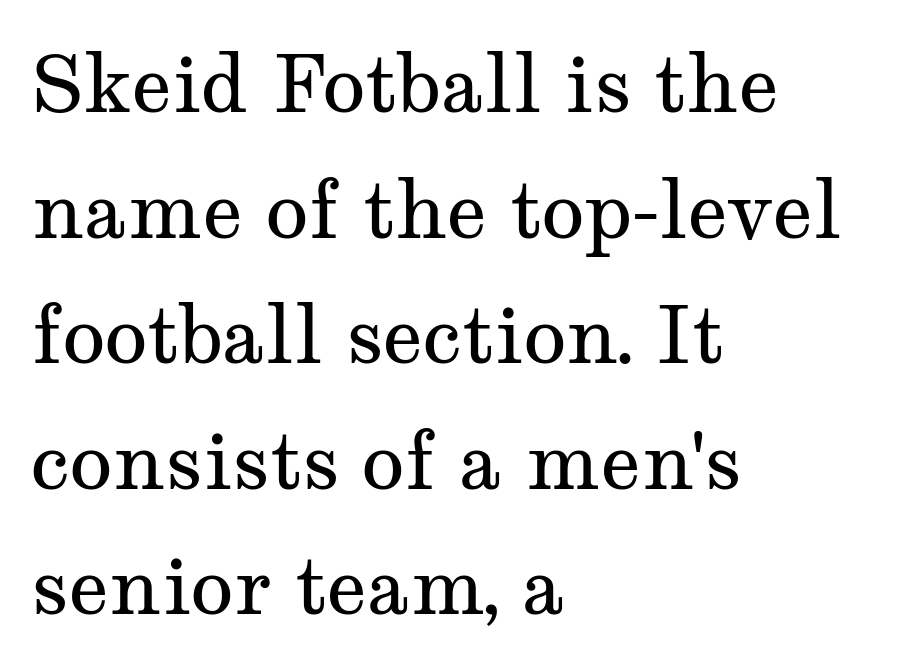
Check where the strokes stop: tiny serifs finish them off. Glyph-to-glyph distance matches everyday printed text. The space directly below the letters is spotless. The passage is arranged the way most books set body copy — flush left.
